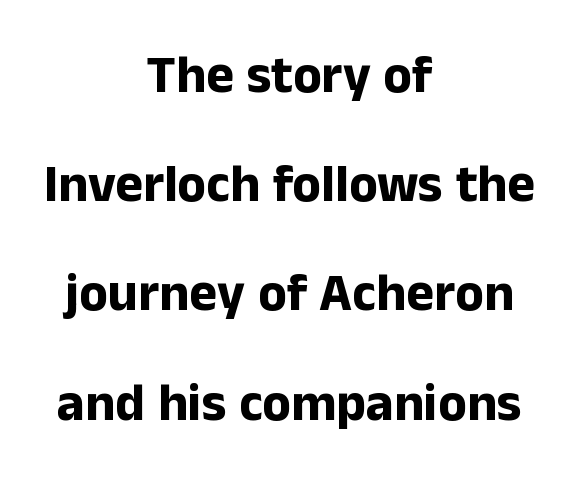
The image shows 53 px bold sans-serif type, upright; set centered, loose line spacing (2.06x), normal letter spacing, not underlined; low stroke contrast and a medium x-height.
